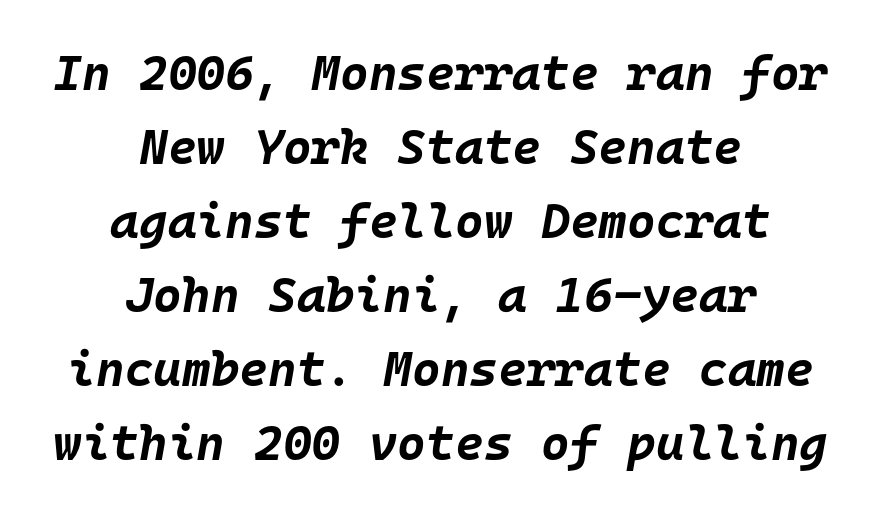
Q: Is the text bold? A: Yes.
Q: Is the text italic (slanted)? A: Yes, it leans right by about 10 degrees.
Q: Is the text underlined? A: No.
Q: How is the paragraph aligned? A: Centered.
Q: Is the spacing between letters normal or unusually wide? A: Normal.
Q: Is the spacing between lines tight, normal or loose? A: Normal.
Q: Width (condensed, normal, or wide)? A: Normal.
Q: Stroke contrast? A: Low.
Q: x-height? A: Large.
Q: Monospaced? A: Yes.
